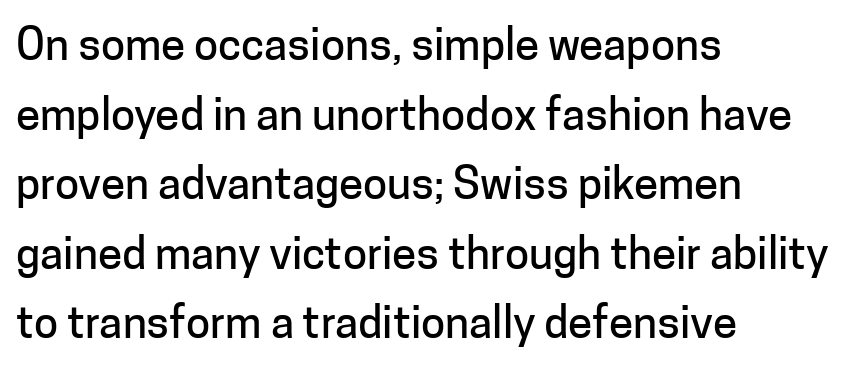
Short and long lines alike share a common starting point at left. Line spacing here is normal. Rendered with straight, roman letterforms. Is the letter spacing exaggerated? No — it looks like the ordinary default.
